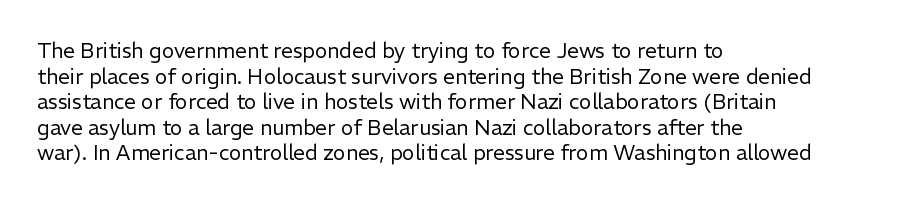
{"italic": "no", "bold": "no", "underline": "no", "align": "left", "line_spacing_ratio": 1.22, "letter_spacing": "normal", "letter_spacing_em": 0.0, "glyph_px": 21}
